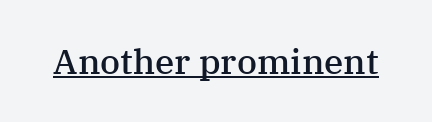
Q: Is the text bold? A: Semi-bold.
Q: Is the text italic (slanted)? A: No, it is upright.
Q: Is the typeface a serif or a sans-serif typeface? A: Serif.
Q: Is the text underlined? A: Yes.
Q: Is the spacing between letters normal or unusually wide? A: Normal.
Q: Width (condensed, normal, or wide)? A: Normal.
Q: Stroke contrast? A: Medium.
Q: x-height? A: Medium.
Q: Monospaced? A: No.
